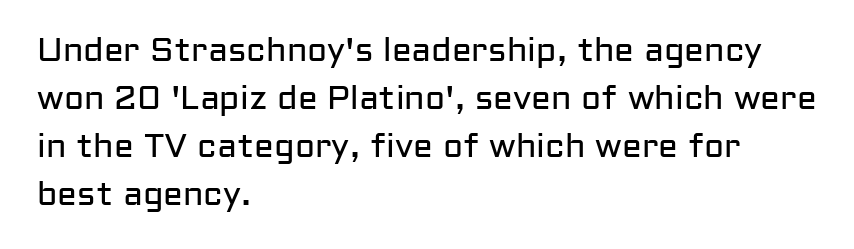
{"serif": "no", "italic": "no", "bold": "no", "weight": "regular", "width": "normal", "stroke_contrast": "low", "x_height": "medium", "monospaced": "no", "underline": "no", "align": "left", "line_spacing": "normal", "line_spacing_ratio": 1.45, "letter_spacing": "normal", "letter_spacing_em": 0.0, "glyph_px": 33}
